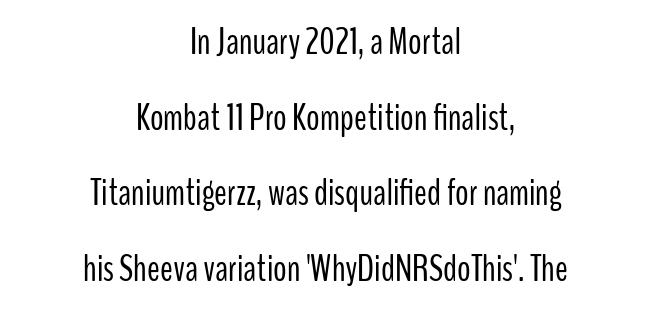
The image shows 38 px light, condensed sans-serif type, upright; set centered, loose line spacing (1.99x), normal letter spacing, not underlined; low stroke contrast and a medium x-height.
